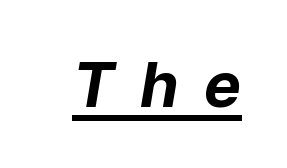
{"serif": "no", "bold": "yes", "weight": "bold", "width": "normal", "stroke_contrast": "low", "x_height": "medium", "monospaced": "no", "underline": "yes", "letter_spacing": "wide", "letter_spacing_em": 0.41, "glyph_px": 62}
